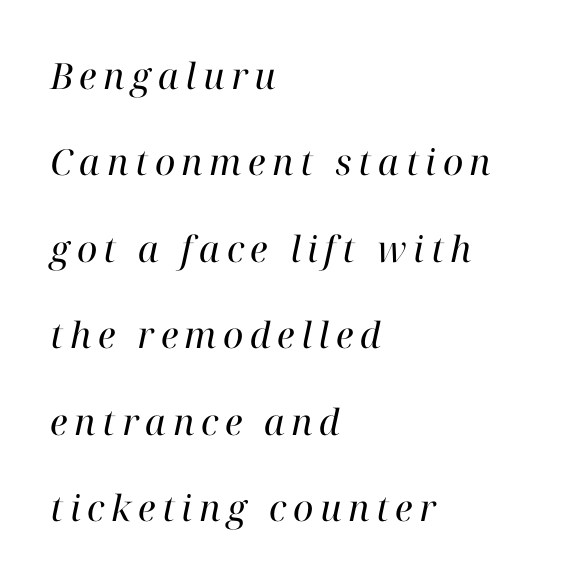
Ink coverage per letter is moderate at most. Widely set lines give the paragraph a tall, airy silhouette. Looks like regular typesetting: each glyph gets only the width it needs. Look at the bottom of the vertical strokes: they flare into serifs here.
